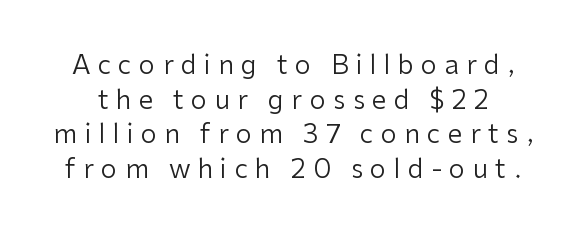
The image shows 26 px text type, upright; set normal line spacing (1.33x), unusually wide letter spacing (+0.28 em), not underlined.
